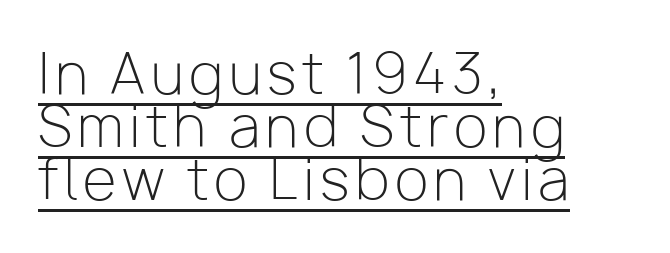
Q: Is the text bold? A: No.
Q: Is the text italic (slanted)? A: No, it is upright.
Q: Is the typeface a serif or a sans-serif typeface? A: Sans-serif.
Q: Is the text underlined? A: Yes.
Q: How is the paragraph aligned? A: Left-aligned.
Q: Is the spacing between lines tight, normal or loose? A: Tight.
Q: Width (condensed, normal, or wide)? A: Normal.
Q: Stroke contrast? A: Low.
Q: x-height? A: Medium.
Q: Monospaced? A: No.
